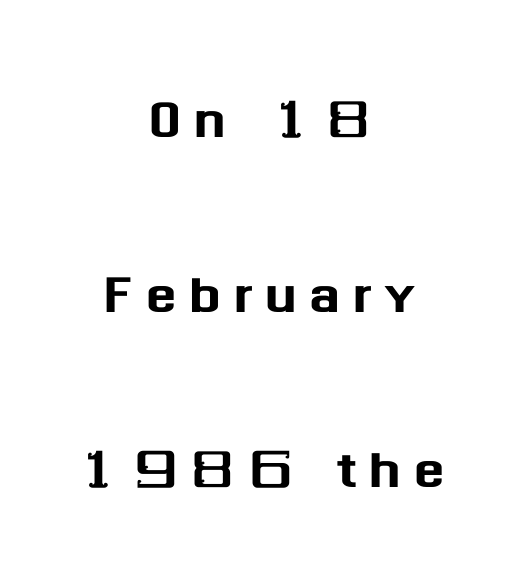
Q: Is the text italic (slanted)? A: No, it is upright.
Q: Is the typeface a serif or a sans-serif typeface? A: Sans-serif.
Q: Is the text underlined? A: No.
Q: How is the paragraph aligned? A: Centered.
Q: Is the spacing between lines tight, normal or loose? A: Loose.
Q: Width (condensed, normal, or wide)? A: Normal.
Q: Stroke contrast? A: Medium.
Q: x-height? A: Medium.
Q: Monospaced? A: No.
